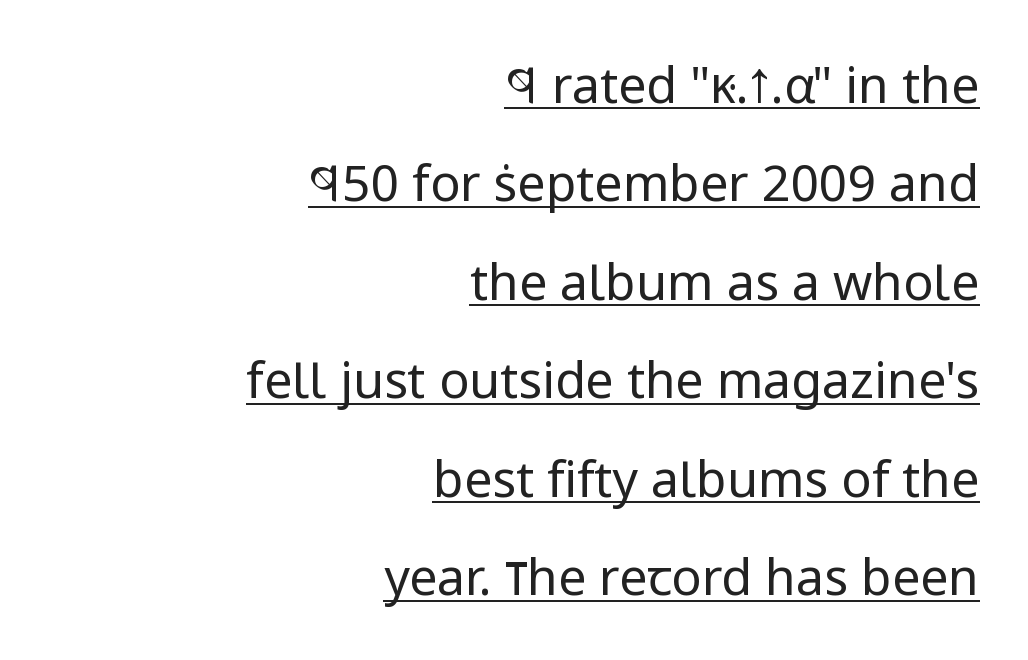
{"serif": "no", "italic": "no", "bold": "no", "weight": "regular", "width": "normal", "stroke_contrast": "low", "x_height": "medium", "monospaced": "no", "underline": "yes", "align": "right", "line_spacing": "loose", "line_spacing_ratio": 1.97, "letter_spacing": "normal", "letter_spacing_em": 0.0, "glyph_px": 50}
